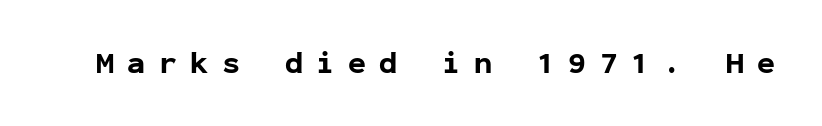
Note: no serifs on the glyphs. Think of a typewriter: that constant character pitch is what you see here. Caption: bold face, heavy strokes. Style check: upright. Honestly, there is no underline to notice here at all. This sample uses expanded letter spacing, leaving extra air between glyphs.
